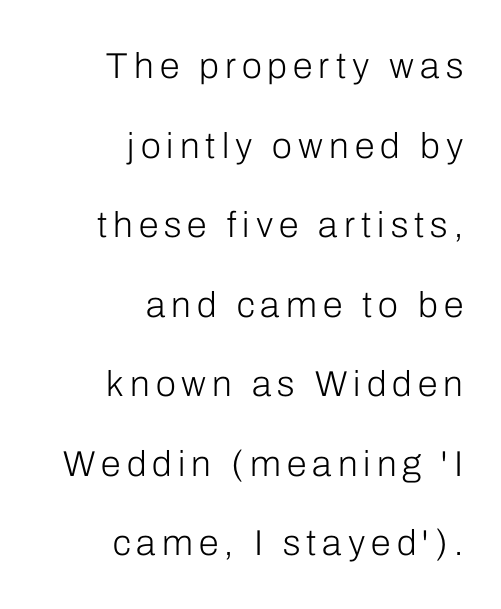
Q: Is the text bold? A: No.
Q: Is the text italic (slanted)? A: No, it is upright.
Q: Is the typeface a serif or a sans-serif typeface? A: Sans-serif.
Q: Is the text underlined? A: No.
Q: How is the paragraph aligned? A: Right-aligned.
Q: Is the spacing between lines tight, normal or loose? A: Loose.
Q: Width (condensed, normal, or wide)? A: Normal.
Q: Stroke contrast? A: Low.
Q: x-height? A: Medium.
Q: Monospaced? A: No.
